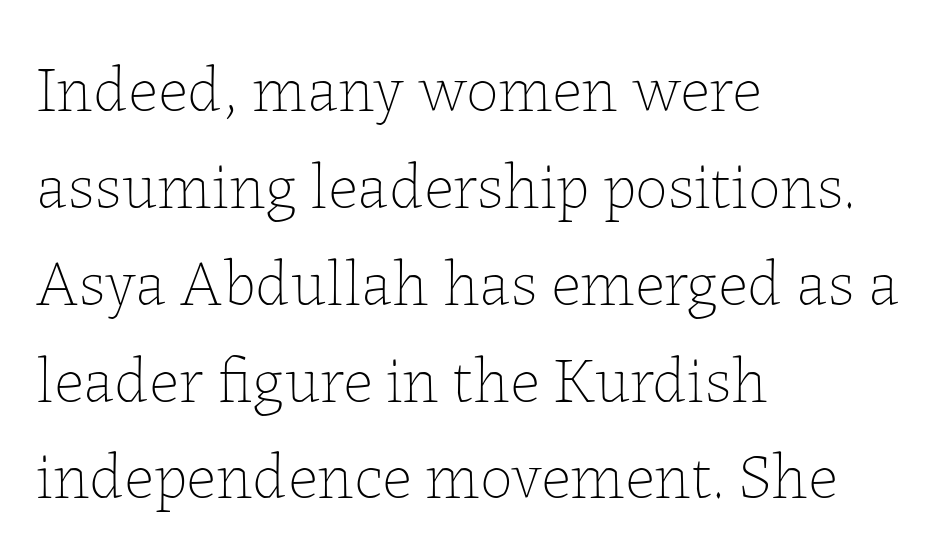
{"italic": "no", "bold": "no", "weight": "thin", "width": "normal", "stroke_contrast": "low", "x_height": "medium", "monospaced": "no", "underline": "no", "align": "left", "line_spacing": "normal", "line_spacing_ratio": 1.49, "letter_spacing": "normal", "letter_spacing_em": 0.0, "glyph_px": 65}
